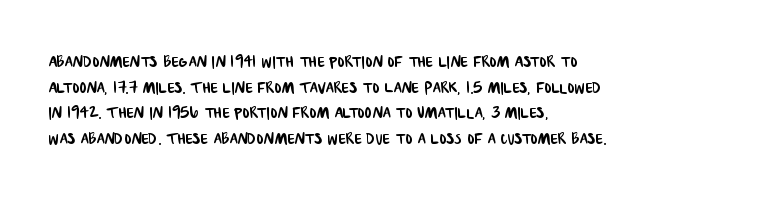
{"underline": "no", "align": "left", "line_spacing_ratio": 1.22, "letter_spacing": "normal", "letter_spacing_em": 0.0, "glyph_px": 21}
